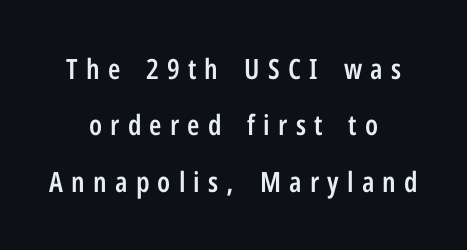
The image shows 28 px semibold, condensed sans-serif type, upright; set centered, loose line spacing (2.01x), unusually wide letter spacing (+0.29 em), not underlined; low stroke contrast and a medium x-height.
